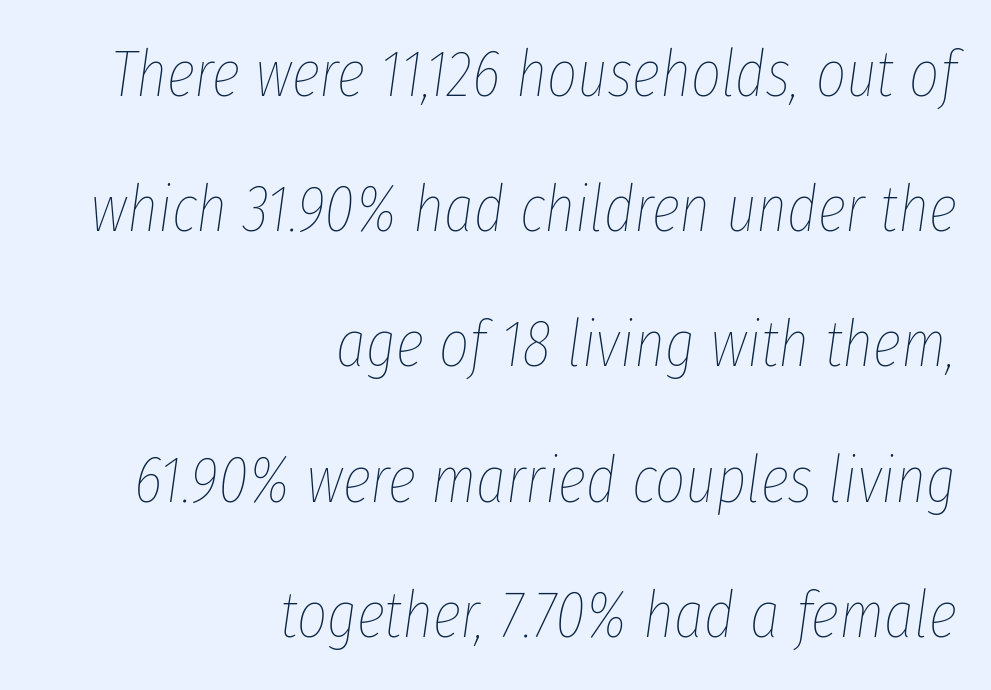
Each letter keeps its own natural width here, so spacing adapts to shape. How would I describe the line gaps? Wide and relaxed. Decoration check: the copy has no underline. How are the letters spaced? Ordinarily, with no added tracking.
